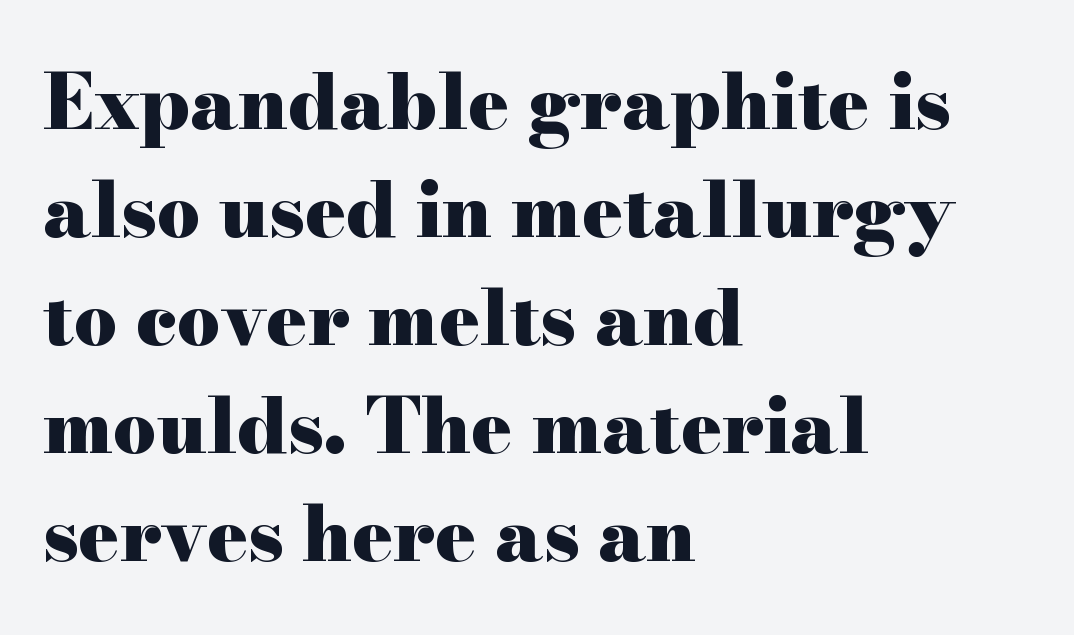
Q: Is the text bold? A: Yes.
Q: Is the text italic (slanted)? A: No, it is upright.
Q: Is the typeface a serif or a sans-serif typeface? A: Serif.
Q: Is the text underlined? A: No.
Q: How is the paragraph aligned? A: Left-aligned.
Q: Is the spacing between letters normal or unusually wide? A: Normal.
Q: Is the spacing between lines tight, normal or loose? A: Normal.
Q: Width (condensed, normal, or wide)? A: Wide.
Q: Stroke contrast? A: High.
Q: x-height? A: Small.
Q: Monospaced? A: No.
